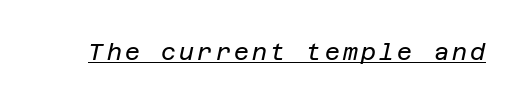
Think standard paragraph weight, or any step lighter than that. Looking at the ascenders, they clearly lean. Does a line run under the words? Yes, clearly.
